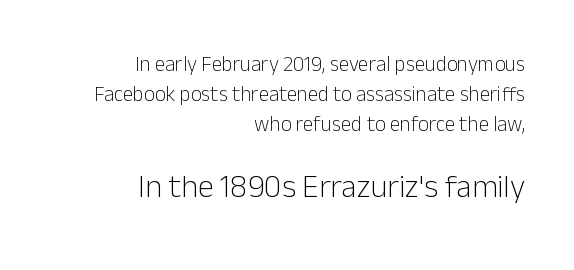
Is this a sans? Yes — the strokes have no serifs. Visually the block forms a straight wall on the right and a jagged coastline on the left. Characters follow at the spacing the type designer built in. This is the regular roman posture of the typeface.
